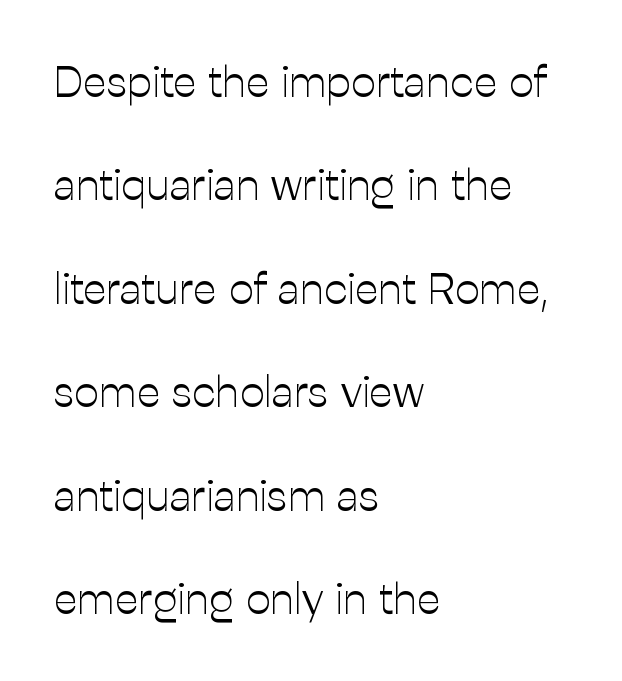
{"serif": "no", "italic": "no", "bold": "no", "weight": "light", "width": "normal", "stroke_contrast": "low", "x_height": "medium", "monospaced": "no", "underline": "no", "align": "left", "line_spacing": "loose", "line_spacing_ratio": 2.35, "letter_spacing": "normal", "letter_spacing_em": 0.0, "glyph_px": 44}
